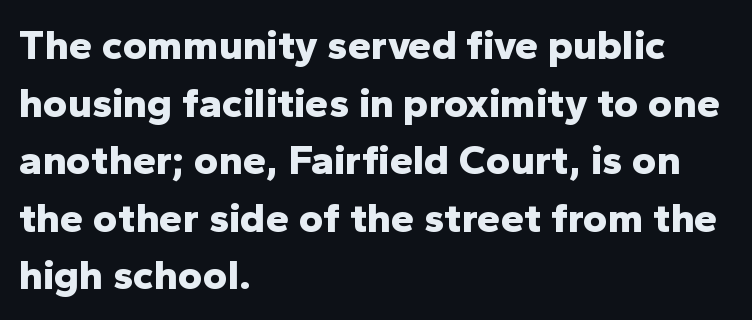
{"serif": "no", "italic": "no", "bold": "yes", "weight": "bold", "width": "normal", "stroke_contrast": "low", "x_height": "medium", "monospaced": "no", "underline": "no", "align": "left", "line_spacing": "normal", "line_spacing_ratio": 1.37, "letter_spacing": "normal", "letter_spacing_em": 0.0, "glyph_px": 42}
